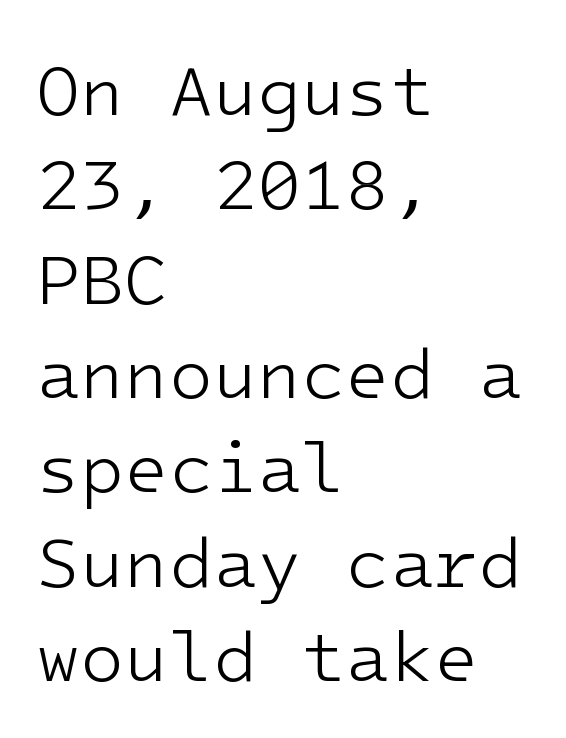
{"serif": "no", "italic": "no", "bold": "no", "weight": "light", "width": "normal", "stroke_contrast": "low", "x_height": "medium", "monospaced": "yes", "underline": "no", "align": "left", "line_spacing": "normal", "line_spacing_ratio": 1.31, "letter_spacing": "normal", "letter_spacing_em": 0.0, "glyph_px": 72}
